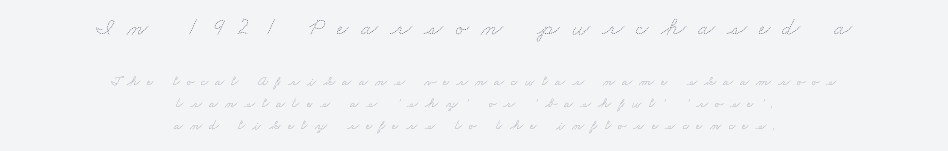
The compositor balanced each line on the midline. Underline: absent. Nothing heavy about these letters — not bold at all. The rendering uses a moderate line-height, typical for paragraphs. What stands out about the letter spacing? Its width — letters are far apart. Does the bottom block carry the larger type? No, the top block does.
